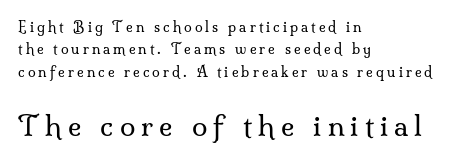
The image shows 28 px regular-weight serif type, upright; set left-aligned, normal line spacing (1.6x), unusually wide letter spacing (+0.22 em), not underlined; the second (bottom) block is 2.0x larger; medium stroke contrast and a small x-height.
